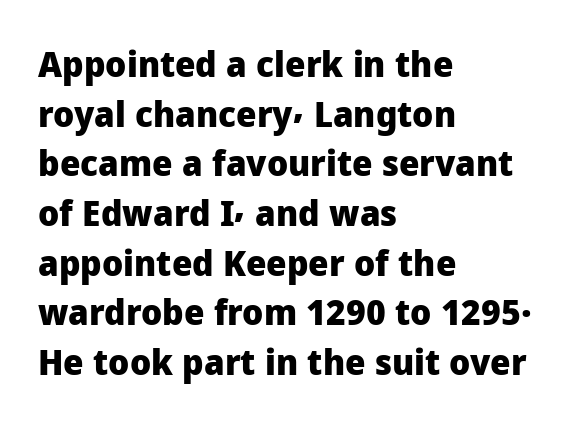
Q: Is the text bold? A: Yes.
Q: Is the text italic (slanted)? A: No, it is upright.
Q: Is the typeface a serif or a sans-serif typeface? A: Sans-serif.
Q: Is the text underlined? A: No.
Q: How is the paragraph aligned? A: Left-aligned.
Q: Is the spacing between letters normal or unusually wide? A: Normal.
Q: Is the spacing between lines tight, normal or loose? A: Normal.
Q: Width (condensed, normal, or wide)? A: Normal.
Q: Stroke contrast? A: Low.
Q: x-height? A: Medium.
Q: Monospaced? A: No.
